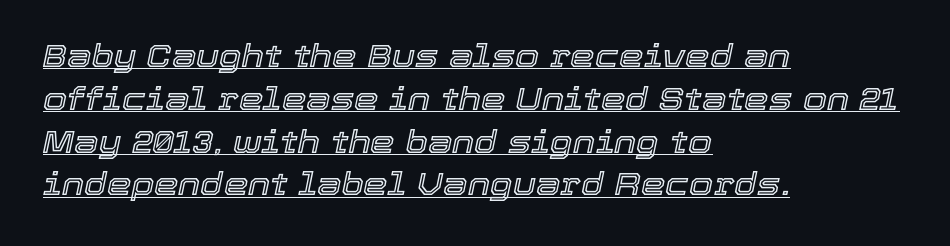
The font's italic variant was chosen for this text. Notice how a bar underscores the lettering throughout. Horizontally, the lines are justified to the leading edge only. Inter-character spacing is left at the font's built-in metrics.
